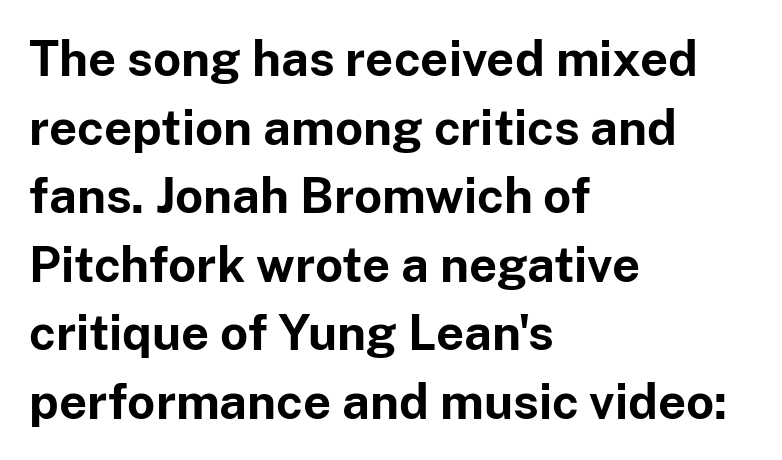
{"serif": "no", "italic": "no", "bold": "yes", "weight": "bold", "width": "normal", "stroke_contrast": "low", "x_height": "medium", "monospaced": "no", "underline": "no", "align": "left", "line_spacing": "normal", "line_spacing_ratio": 1.4, "letter_spacing": "normal", "letter_spacing_em": 0.0, "glyph_px": 49}
